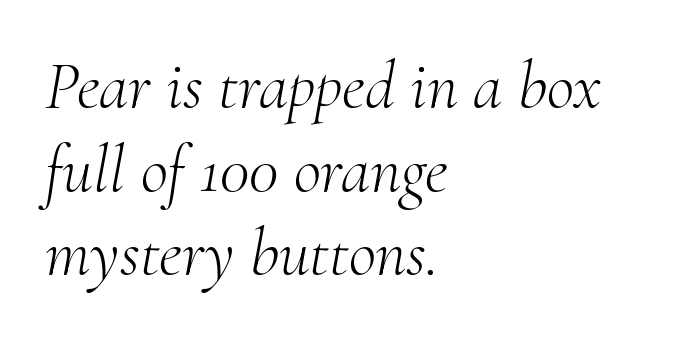
A typesetter would call this zero additional tracking. Look at the bottom of the vertical strokes: they flare into serifs here. The gap between lines stays unmarked. The rag falls on the right side of this text block. The lines sit at an ordinary, default distance from one another. Stem width sits at or under what a default text font uses.
